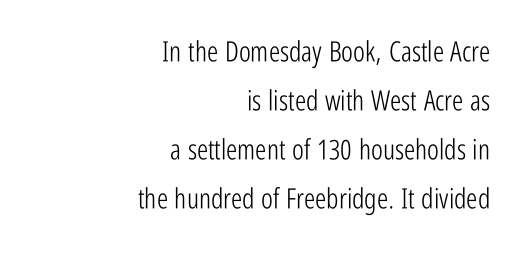
This rendering leaves character spacing at its baseline value. Notice how the stems are strictly vertical — no italics here. The strokes carry an ordinary text weight at most. A sans-serif font was chosen for this passage. Each line ends at the same right margin while the left side varies.
